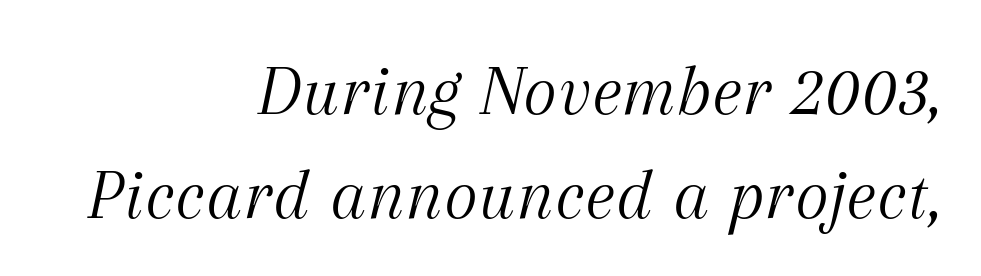
The image shows 73 px light serif type, italic (leaning right); set right-aligned, normal line spacing (1.43x), normal letter spacing, not underlined; medium stroke contrast and a medium x-height.
